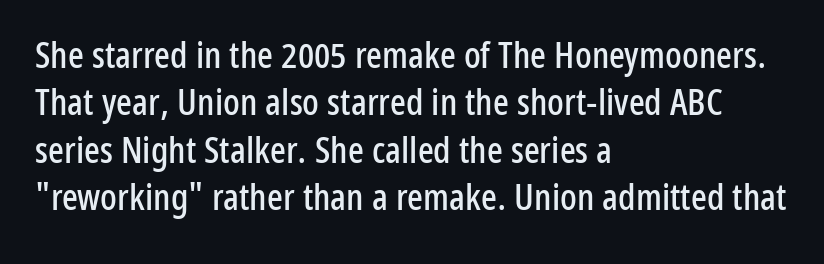
{"serif": "no", "italic": "no", "width": "condensed", "stroke_contrast": "low", "x_height": "medium", "monospaced": "no", "underline": "no", "align": "left", "line_spacing": "normal", "line_spacing_ratio": 1.28, "letter_spacing": "normal", "letter_spacing_em": 0.0, "glyph_px": 37}
